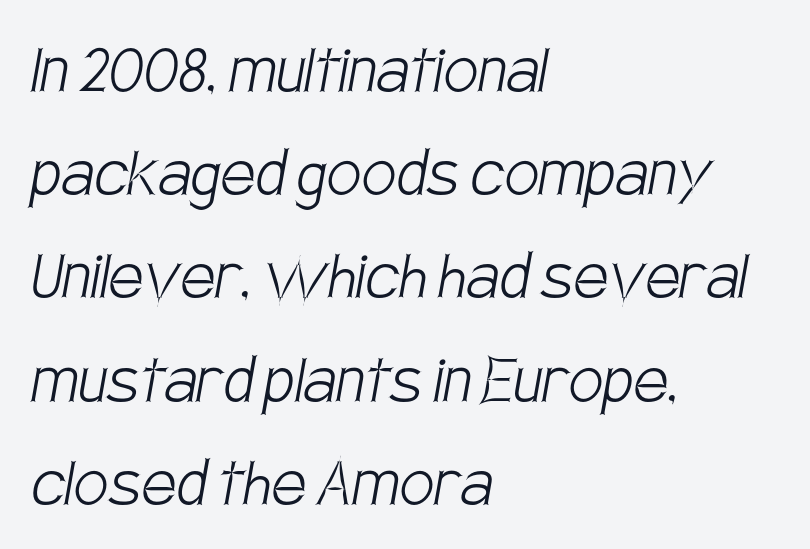
{"serif": "no", "bold": "no", "weight": "light", "width": "condensed", "stroke_contrast": "low", "x_height": "large", "monospaced": "no", "underline": "no", "align": "left", "line_spacing": "normal", "line_spacing_ratio": 1.34, "letter_spacing": "normal", "letter_spacing_em": 0.0, "glyph_px": 77}
